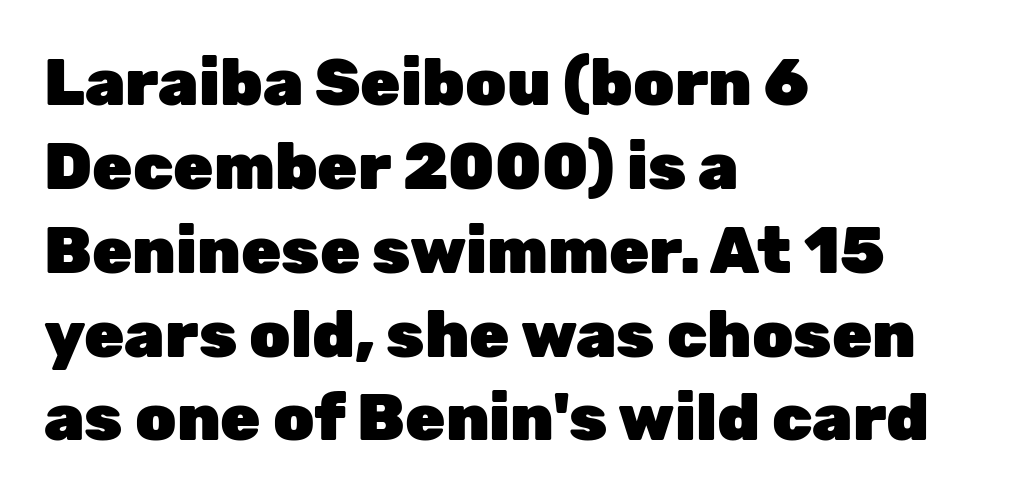
The image shows 65 px heavy sans-serif type, upright; set left-aligned, normal line spacing (1.29x), normal letter spacing, not underlined; low stroke contrast and a medium x-height.
